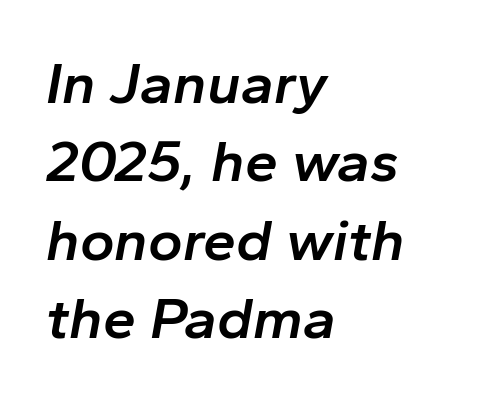
{"italic": "yes", "lean": "right", "slant_degrees": 10, "bold": "semi", "weight": "semibold", "width": "normal", "stroke_contrast": "low", "x_height": "medium", "monospaced": "no", "underline": "no", "align": "left", "line_spacing": "normal", "line_spacing_ratio": 1.33, "letter_spacing": "normal", "letter_spacing_em": 0.0, "glyph_px": 59}
